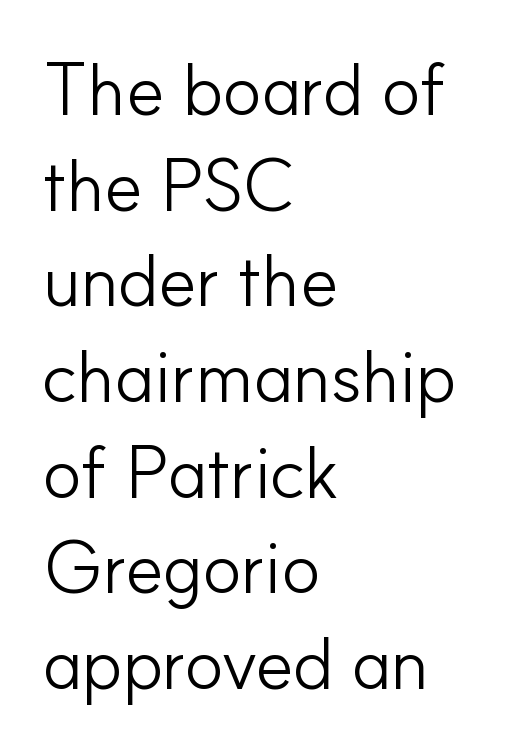
The image shows 73 px light sans-serif type, upright; set left-aligned, normal line spacing (1.31x), normal letter spacing, not underlined; low stroke contrast and a small x-height.
